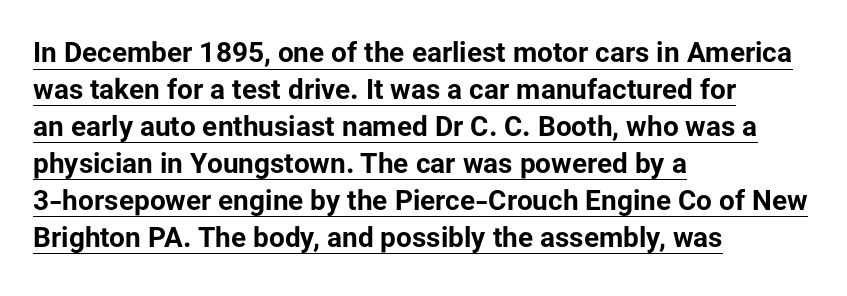
The image shows 28 px bold sans-serif type, upright; set left-aligned, normal line spacing (1.32x), normal letter spacing, underlined; low stroke contrast and a medium x-height.
